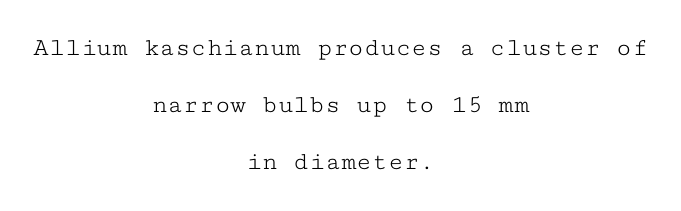
These lines stand farther apart than default settings would place them. The specimen reads as upright at a glance. Nobody touched the tracking dial on this one. A centered setting, common on invitations and titles, is used for this passage.
